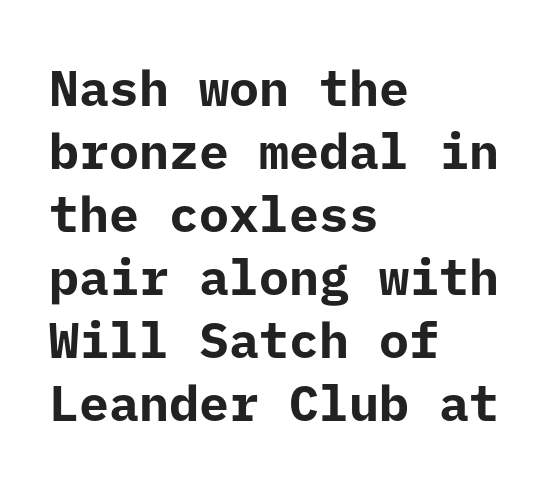
The image shows 50 px bold sans-serif type, upright; set left-aligned, normal line spacing (1.26x), normal letter spacing, not underlined; low stroke contrast and a medium x-height.
